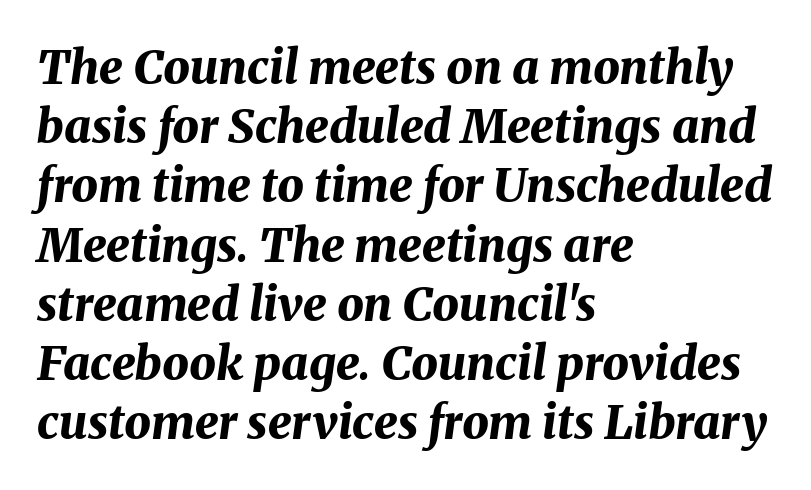
Notice how the passage keeps a crisp vertical edge on the left only. The designer left line spacing at the default. How heavy is the stroke? Heavy — this is a bold. Character widths vary here, with narrow letters taking less room than wide ones.
